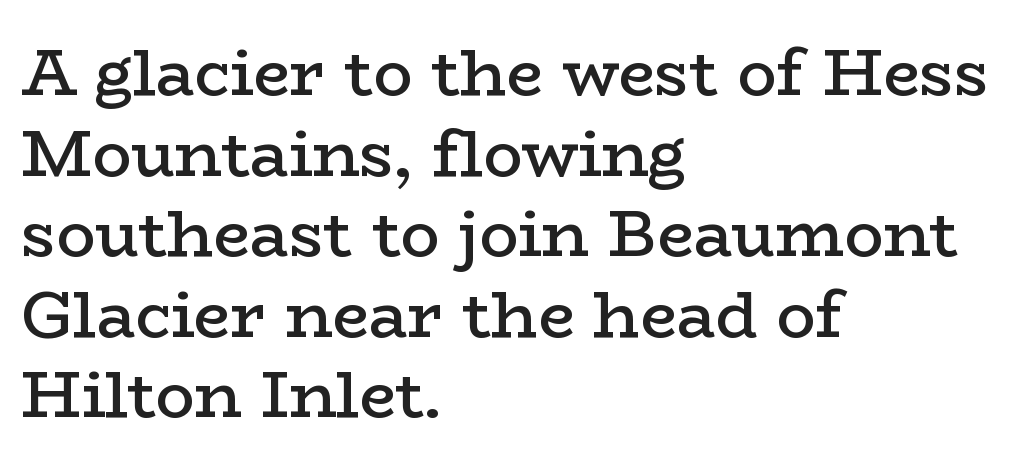
The image shows 65 px semibold, wide serif type, upright; set left-aligned, line spacing 1.24x, normal letter spacing, not underlined; low stroke contrast and a medium x-height.
